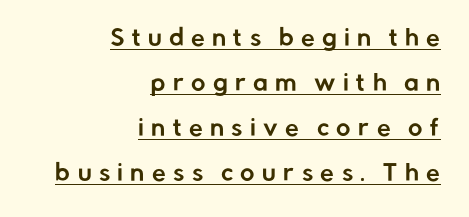
Q: Is the text italic (slanted)? A: No, it is upright.
Q: Is the text underlined? A: Yes.
Q: How is the paragraph aligned? A: Right-aligned.
Q: Is the spacing between letters normal or unusually wide? A: Unusually wide.
Q: Is the spacing between lines tight, normal or loose? A: Loose.
